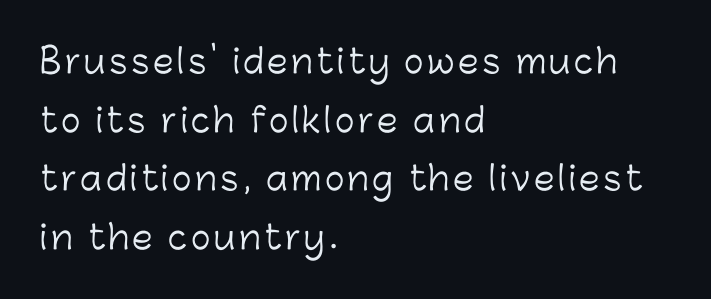
The image shows 33 px light sans-serif type, upright; set left-aligned, line spacing 1.78x, not underlined; low stroke contrast and a medium x-height.
